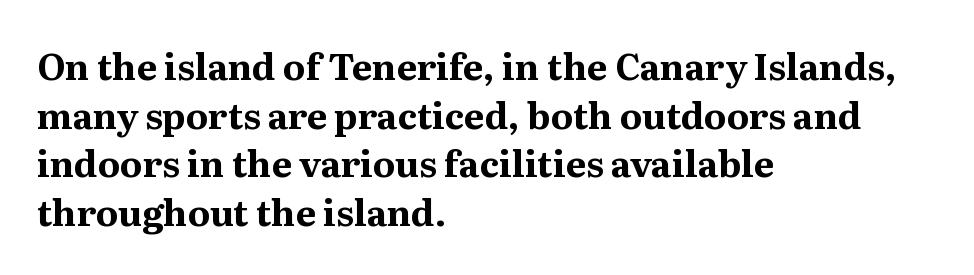
Q: Is the text bold? A: Yes.
Q: Is the text italic (slanted)? A: No, it is upright.
Q: Is the typeface a serif or a sans-serif typeface? A: Serif.
Q: Is the text underlined? A: No.
Q: How is the paragraph aligned? A: Left-aligned.
Q: Is the spacing between letters normal or unusually wide? A: Normal.
Q: Is the spacing between lines tight, normal or loose? A: Normal.
Q: Width (condensed, normal, or wide)? A: Normal.
Q: Stroke contrast? A: Medium.
Q: x-height? A: Medium.
Q: Monospaced? A: No.
